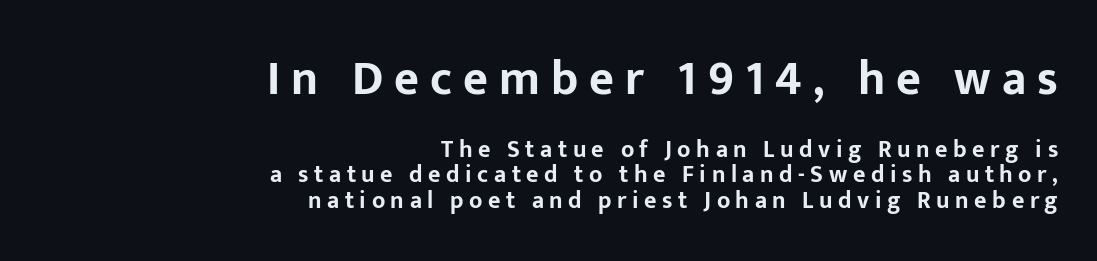
Q: Is the text bold? A: Yes.
Q: Is the text italic (slanted)? A: No, it is upright.
Q: Is the typeface a serif or a sans-serif typeface? A: Sans-serif.
Q: Is the text underlined? A: No.
Q: How is the paragraph aligned? A: Right-aligned.
Q: Is the spacing between letters normal or unusually wide? A: Unusually wide.
Q: Is the spacing between lines tight, normal or loose? A: Tight.
Q: Which block of text is set in a larger size, the first (top) or the second (bottom)? A: The first (top) one.
Q: Width (condensed, normal, or wide)? A: Normal.
Q: Stroke contrast? A: Low.
Q: x-height? A: Medium.
Q: Monospaced? A: No.
